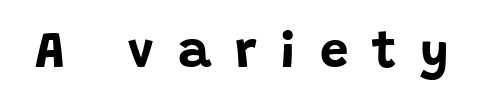
The image shows 51 px bold sans-serif type, upright; set unusually wide letter spacing (+0.47 em), not underlined; low stroke contrast and a large x-height.
